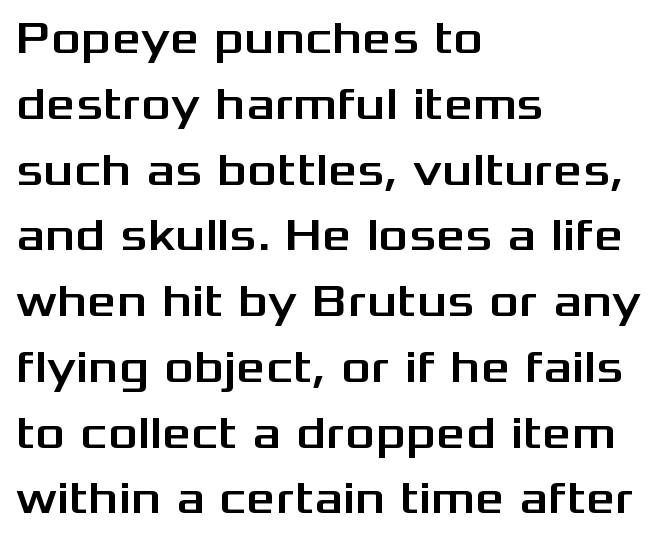
The image shows 46 px wide sans-serif type, upright; set left-aligned, normal line spacing (1.43x), normal letter spacing, not underlined; medium stroke contrast and a medium x-height.
